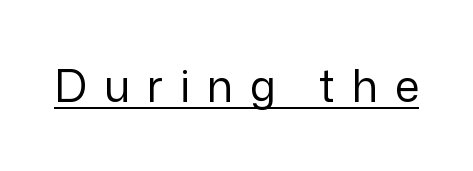
Q: Is the text bold? A: No.
Q: Is the text italic (slanted)? A: No, it is upright.
Q: Is the typeface a serif or a sans-serif typeface? A: Sans-serif.
Q: Is the text underlined? A: Yes.
Q: Is the spacing between letters normal or unusually wide? A: Unusually wide.
Q: Width (condensed, normal, or wide)? A: Normal.
Q: Stroke contrast? A: Low.
Q: x-height? A: Medium.
Q: Monospaced? A: No.
